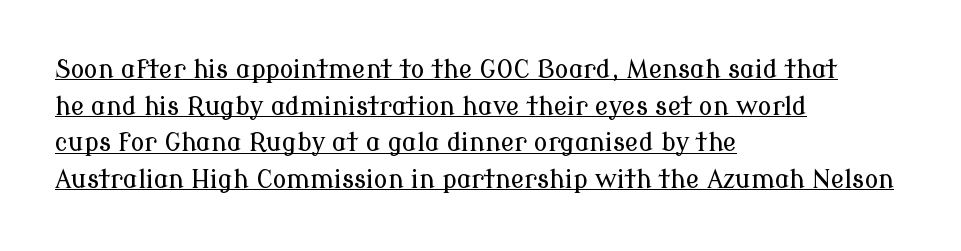
This is underlined copy, the kind a proofreader might mark for attention. Rows of type keep a routine distance in the vertical direction. All the whitespace from short lines collects on the right. Posture: upright roman. The type is set solid horizontally, with unmodified tracking.
